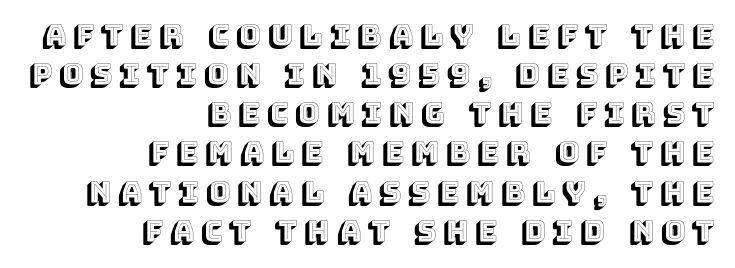
Q: Is the text italic (slanted)? A: No, it is upright.
Q: Is the text underlined? A: No.
Q: How is the paragraph aligned? A: Right-aligned.
Q: Is the spacing between letters normal or unusually wide? A: Unusually wide.
Q: Is the spacing between lines tight, normal or loose? A: Normal.
Q: Width (condensed, normal, or wide)? A: Normal.
Q: x-height? A: Large.
Q: Monospaced? A: No.
